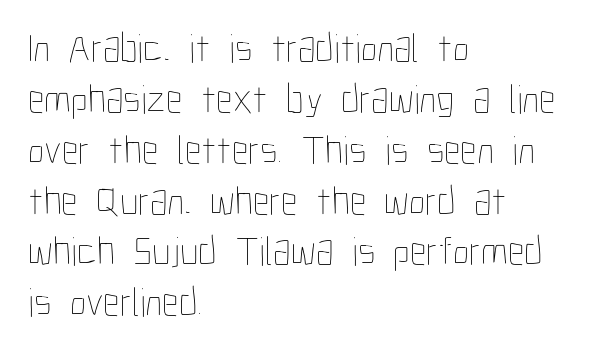
The image shows 41 px thin, condensed type, upright; set left-aligned, line spacing 1.24x, normal letter spacing, not underlined; low stroke contrast and a medium x-height.
